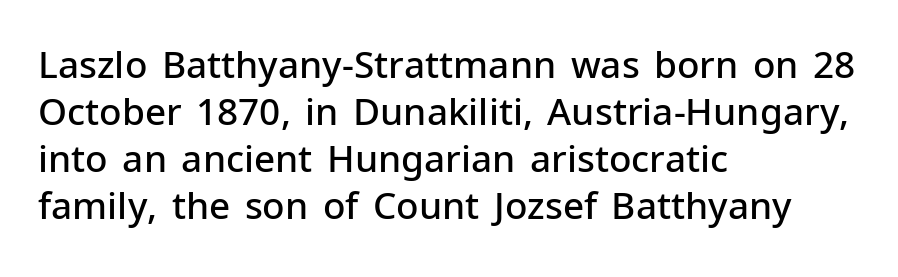
Check where the strokes stop: nothing finishes them off — pure sans. This sample is left-justified, so line endings fall wherever the words run out. Letters rest on an invisible, unmarked baseline. Upright lettering throughout.
